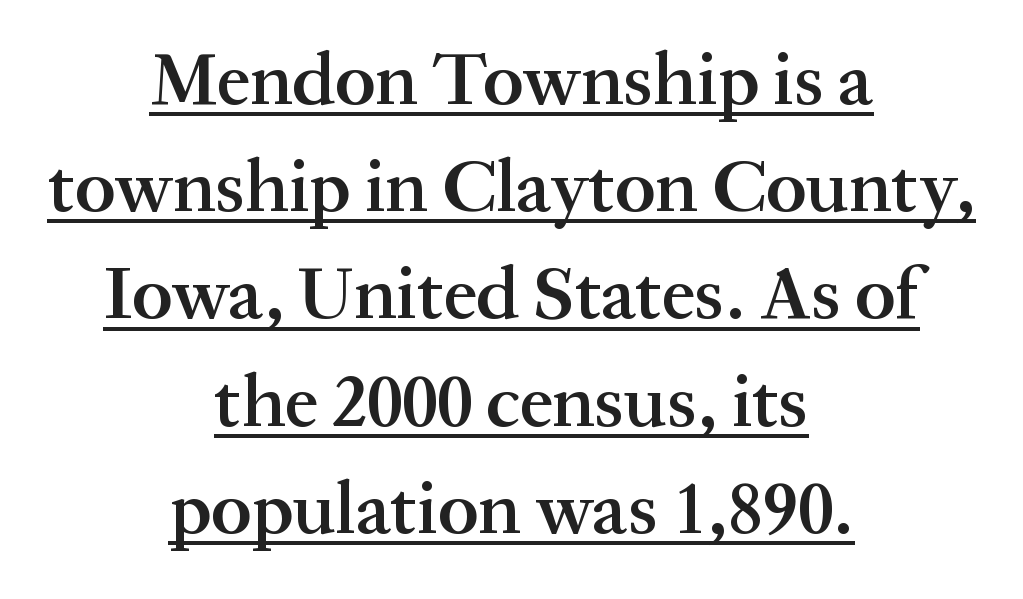
Q: Is the text bold? A: Semi-bold.
Q: Is the text italic (slanted)? A: No, it is upright.
Q: Is the typeface a serif or a sans-serif typeface? A: Serif.
Q: Is the text underlined? A: Yes.
Q: How is the paragraph aligned? A: Centered.
Q: Is the spacing between letters normal or unusually wide? A: Normal.
Q: Is the spacing between lines tight, normal or loose? A: Normal.
Q: Width (condensed, normal, or wide)? A: Normal.
Q: Stroke contrast? A: Medium.
Q: x-height? A: Medium.
Q: Monospaced? A: No.
